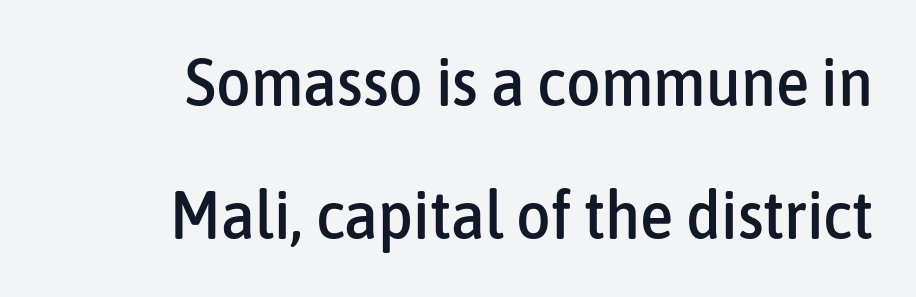
{"serif": "no", "italic": "no", "width": "condensed", "stroke_contrast": "low", "x_height": "medium", "monospaced": "no", "underline": "no", "align": "right", "line_spacing": "loose", "line_spacing_ratio": 1.98, "letter_spacing": "normal", "letter_spacing_em": 0.0, "glyph_px": 67}
